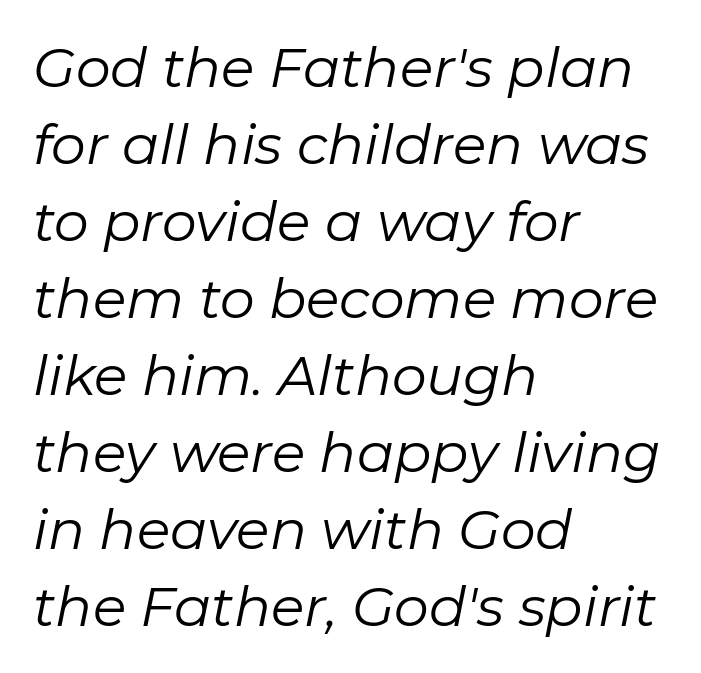
Q: Is the text bold? A: No.
Q: Is the text italic (slanted)? A: Yes, it leans right by about 11 degrees.
Q: Is the text underlined? A: No.
Q: How is the paragraph aligned? A: Left-aligned.
Q: Is the spacing between letters normal or unusually wide? A: Normal.
Q: Is the spacing between lines tight, normal or loose? A: Normal.
Q: Width (condensed, normal, or wide)? A: Normal.
Q: Stroke contrast? A: Low.
Q: x-height? A: Medium.
Q: Monospaced? A: No.
